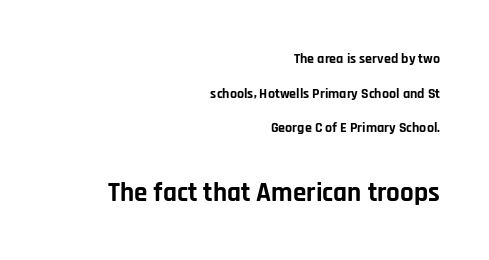
Q: Is the text bold? A: Yes.
Q: Is the text italic (slanted)? A: No, it is upright.
Q: Is the text underlined? A: No.
Q: How is the paragraph aligned? A: Right-aligned.
Q: Is the spacing between letters normal or unusually wide? A: Normal.
Q: Is the spacing between lines tight, normal or loose? A: Loose.
Q: Which block of text is set in a larger size, the first (top) or the second (bottom)? A: The second (bottom) one.
